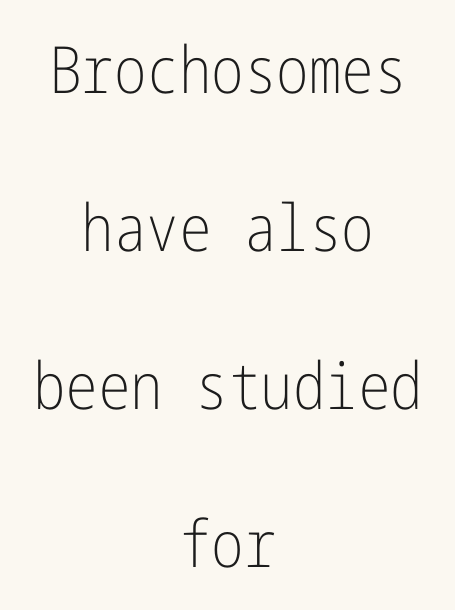
The passage shown is typeset with a sans-serif family. One glance says open: line gaps are wider than usual. These lines stack symmetrically, like a column narrowing and widening about its center. A roman cut, with each character standing at attention. No word sits above an underline. The horizontal fit of the characters is conventional and even.
